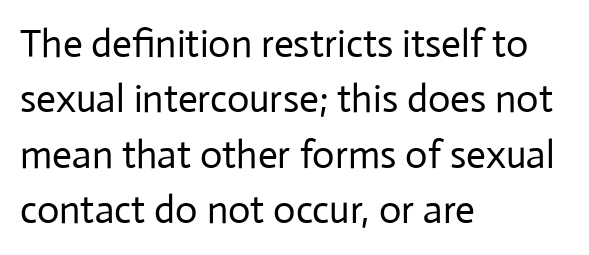
The image shows 39 px regular-weight sans-serif type, upright; set left-aligned, normal line spacing (1.42x), normal letter spacing, not underlined; low stroke contrast and a medium x-height.
